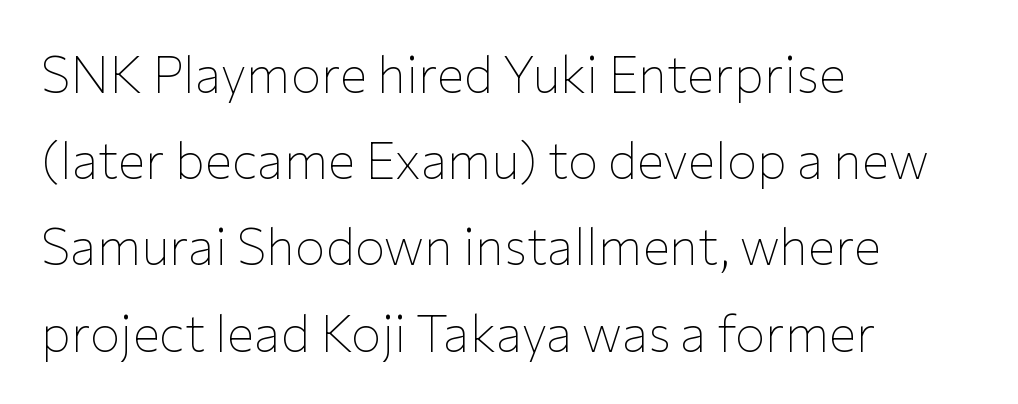
{"serif": "no", "italic": "no", "bold": "no", "weight": "thin", "width": "normal", "stroke_contrast": "low", "x_height": "medium", "monospaced": "no", "underline": "no", "align": "left", "line_spacing": "normal", "line_spacing_ratio": 1.69, "letter_spacing": "normal", "letter_spacing_em": 0.0, "glyph_px": 51}
